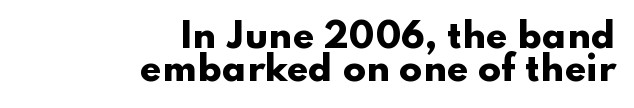
The face used here has the dense, thick strokes of a bold. Proportional: the letters do not fall into vertical columns. Tall strokes in this sample are plumb rather than angled. These lines keep a tight, regular rhythm from letter to letter.
